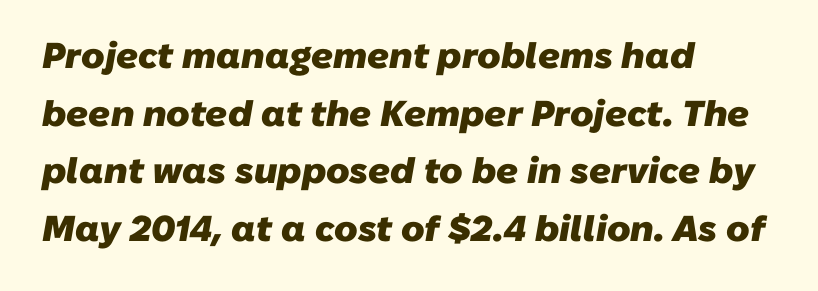
The image shows 36 px heavy sans-serif type; set left-aligned, normal line spacing (1.6x), normal letter spacing, not underlined; low stroke contrast and a medium x-height.
